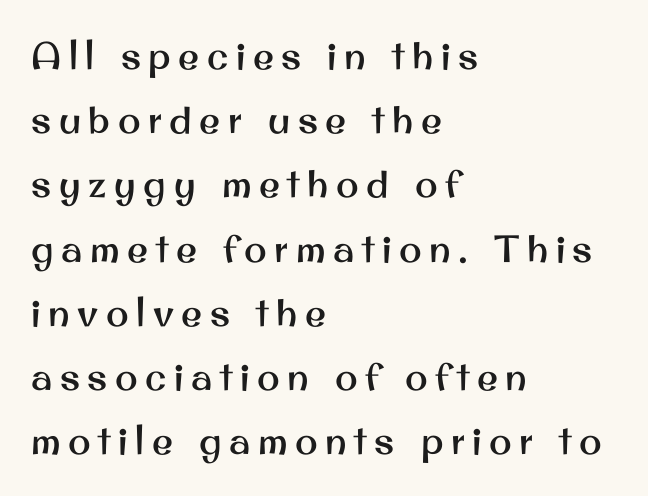
The image shows 38 px sans-serif type, upright; set left-aligned, normal line spacing (1.69x), unusually wide letter spacing (+0.2 em), not underlined; medium stroke contrast and a small x-height.
